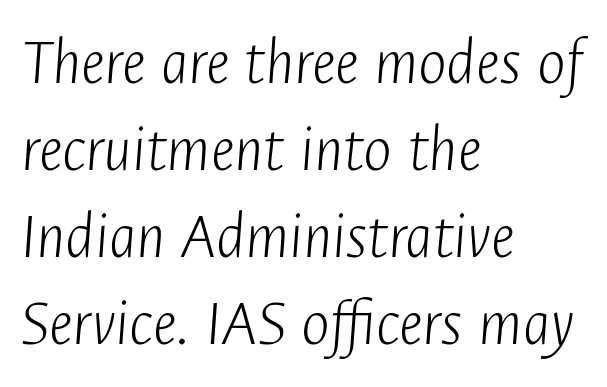
{"italic": "yes", "lean": "right", "slant_degrees": 4, "bold": "no", "weight": "light", "width": "condensed", "stroke_contrast": "low", "x_height": "medium", "monospaced": "no", "underline": "no", "align": "left", "line_spacing": "normal", "line_spacing_ratio": 1.28, "letter_spacing": "normal", "letter_spacing_em": 0.0, "glyph_px": 68}
